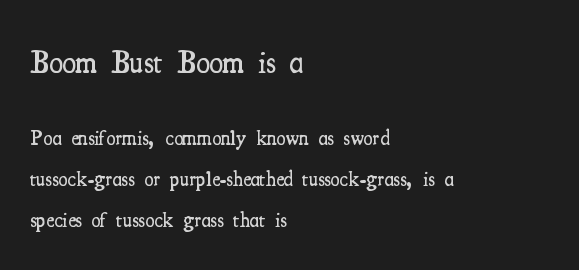
Q: Is the text bold? A: Semi-bold.
Q: Is the text italic (slanted)? A: No, it is upright.
Q: Is the typeface a serif or a sans-serif typeface? A: Serif.
Q: Is the text underlined? A: No.
Q: How is the paragraph aligned? A: Left-aligned.
Q: Is the spacing between letters normal or unusually wide? A: Normal.
Q: Is the spacing between lines tight, normal or loose? A: Loose.
Q: Which block of text is set in a larger size, the first (top) or the second (bottom)? A: The first (top) one.
Q: Width (condensed, normal, or wide)? A: Condensed.
Q: Stroke contrast? A: Medium.
Q: x-height? A: Small.
Q: Monospaced? A: No.
